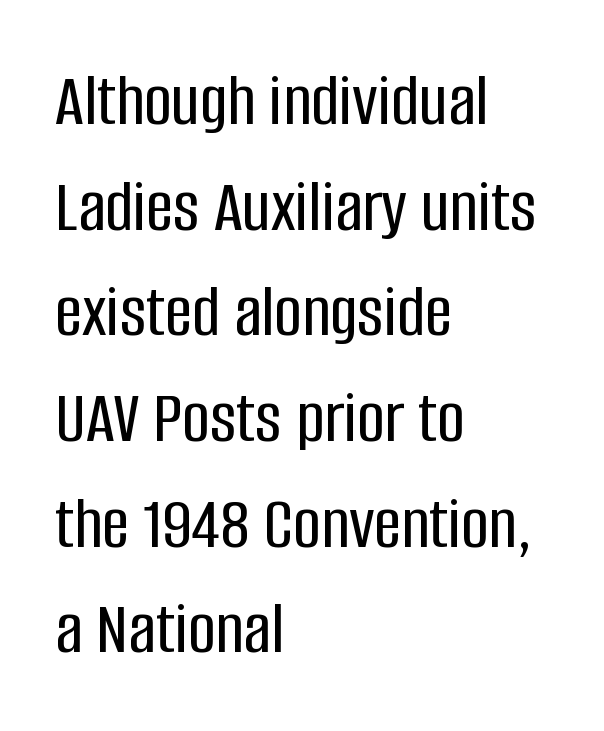
{"serif": "no", "italic": "no", "width": "condensed", "stroke_contrast": "low", "x_height": "large", "monospaced": "no", "underline": "no", "align": "left", "line_spacing": "normal", "line_spacing_ratio": 1.39, "letter_spacing": "normal", "letter_spacing_em": 0.0, "glyph_px": 76}
